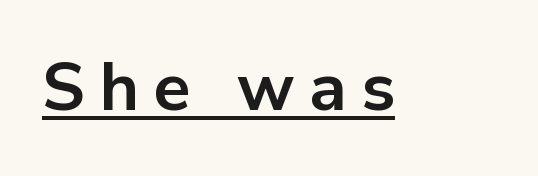
The font's upright variant was chosen for this text. Decoration check: the copy is underlined. This sample has the flowing, uneven cadence of proportional lettering. Spacing between characters has been opened up far beyond the box default.
